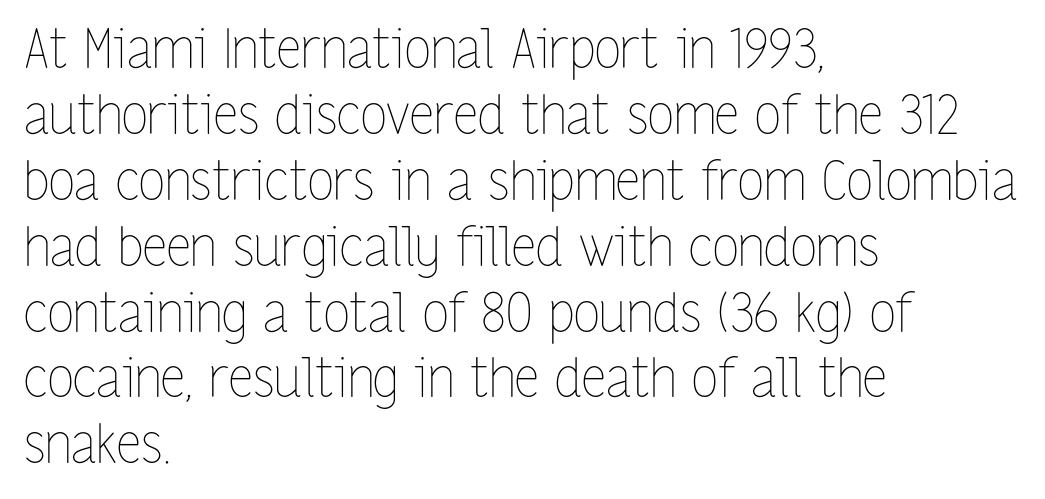
{"italic": "no", "bold": "no", "weight": "thin", "width": "condensed", "stroke_contrast": "low", "x_height": "medium", "monospaced": "no", "underline": "no", "align": "left", "line_spacing_ratio": 1.22, "letter_spacing": "normal", "letter_spacing_em": 0.0, "glyph_px": 54}
